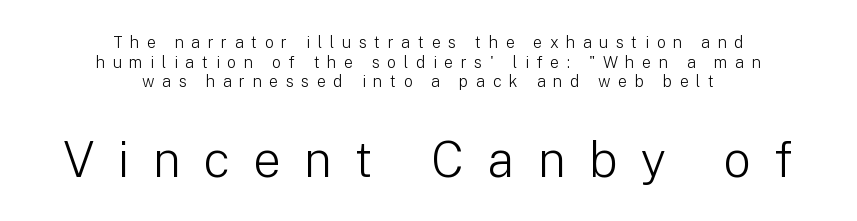
Q: Is the text bold? A: No.
Q: Is the text italic (slanted)? A: No, it is upright.
Q: Is the typeface a serif or a sans-serif typeface? A: Sans-serif.
Q: Is the text underlined? A: No.
Q: How is the paragraph aligned? A: Centered.
Q: Is the spacing between letters normal or unusually wide? A: Unusually wide.
Q: Which block of text is set in a larger size, the first (top) or the second (bottom)? A: The second (bottom) one.
Q: Width (condensed, normal, or wide)? A: Normal.
Q: Stroke contrast? A: Low.
Q: x-height? A: Medium.
Q: Monospaced? A: No.
